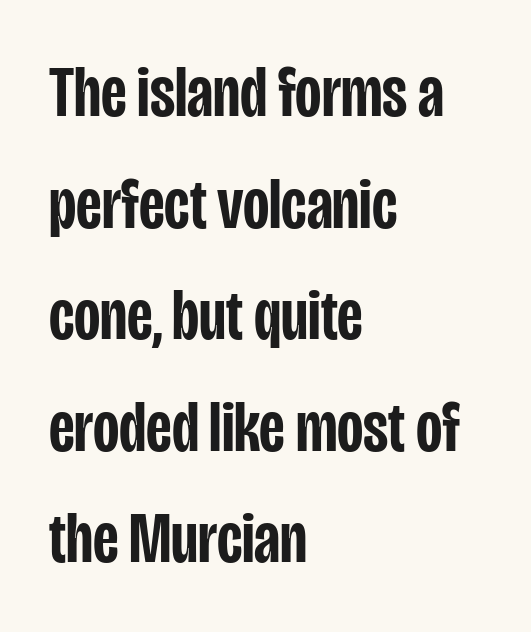
The image shows 72 px semibold, condensed sans-serif type, upright; set left-aligned, normal line spacing (1.55x), normal letter spacing, not underlined; low stroke contrast and a large x-height.
